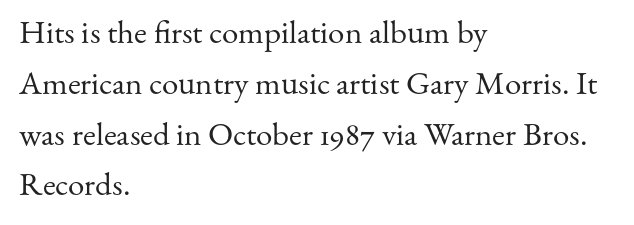
Q: Is the text bold? A: No.
Q: Is the text italic (slanted)? A: No, it is upright.
Q: Is the typeface a serif or a sans-serif typeface? A: Serif.
Q: Is the text underlined? A: No.
Q: How is the paragraph aligned? A: Left-aligned.
Q: Is the spacing between letters normal or unusually wide? A: Normal.
Q: Is the spacing between lines tight, normal or loose? A: Normal.
Q: Width (condensed, normal, or wide)? A: Normal.
Q: Stroke contrast? A: Medium.
Q: x-height? A: Small.
Q: Monospaced? A: No.
